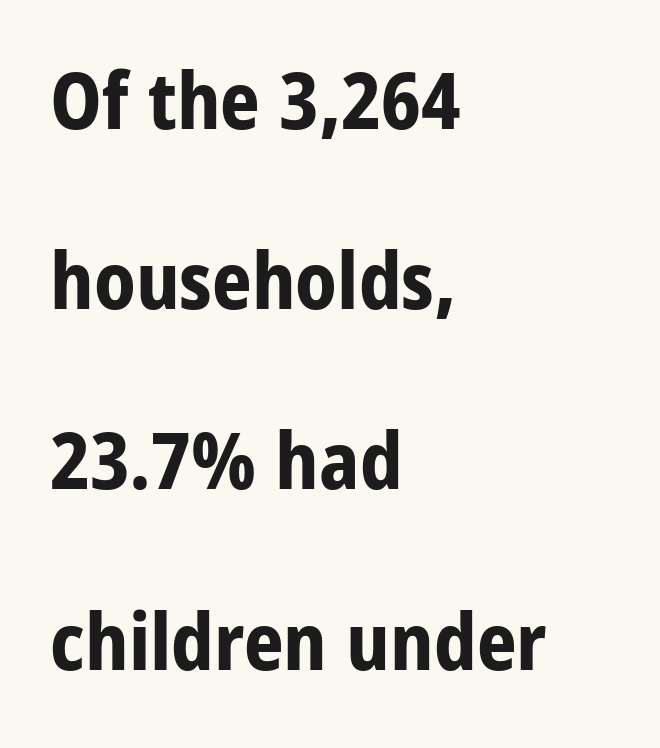
{"serif": "no", "italic": "no", "bold": "yes", "weight": "bold", "width": "condensed", "stroke_contrast": "low", "x_height": "large", "monospaced": "no", "underline": "no", "align": "left", "line_spacing": "loose", "line_spacing_ratio": 2.31, "letter_spacing": "normal", "letter_spacing_em": 0.0, "glyph_px": 78}
